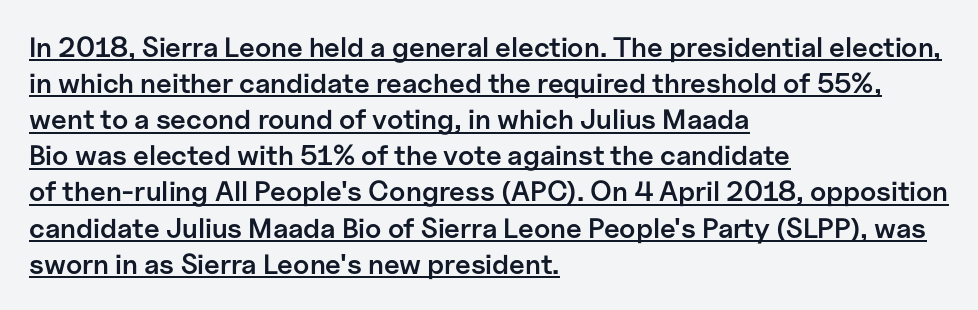
{"serif": "no", "italic": "no", "bold": "semi", "weight": "semibold", "width": "normal", "stroke_contrast": "low", "x_height": "medium", "monospaced": "no", "underline": "yes", "align": "left", "line_spacing": "normal", "line_spacing_ratio": 1.29, "letter_spacing": "normal", "letter_spacing_em": 0.0, "glyph_px": 28}
